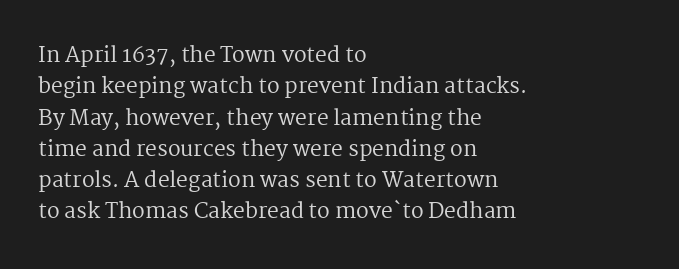
{"italic": "no", "bold": "no", "underline": "no", "align": "left", "line_spacing": "normal", "line_spacing_ratio": 1.49, "letter_spacing": "normal", "letter_spacing_em": 0.0, "glyph_px": 21}
